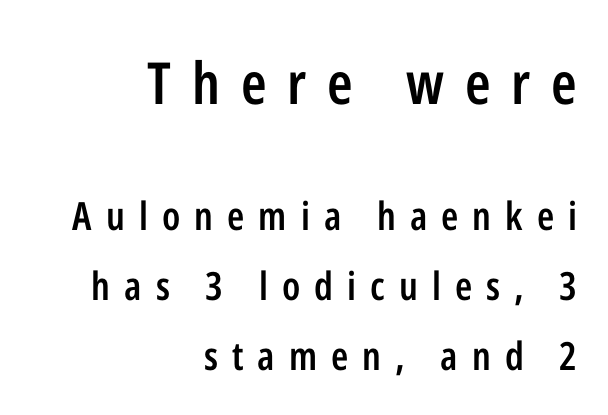
{"serif": "no", "italic": "no", "bold": "semi", "weight": "semibold", "width": "condensed", "stroke_contrast": "low", "x_height": "medium", "monospaced": "no", "underline": "no", "align": "right", "line_spacing_ratio": 1.79, "letter_spacing": "wide", "letter_spacing_em": 0.36, "larger_block": "first", "size_ratio": 1.49, "glyph_px": 58}
